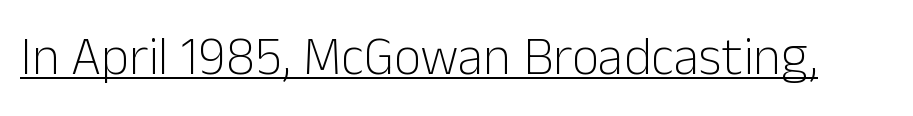
The image shows 53 px light sans-serif type, upright; set normal letter spacing, underlined; low stroke contrast and a medium x-height.
